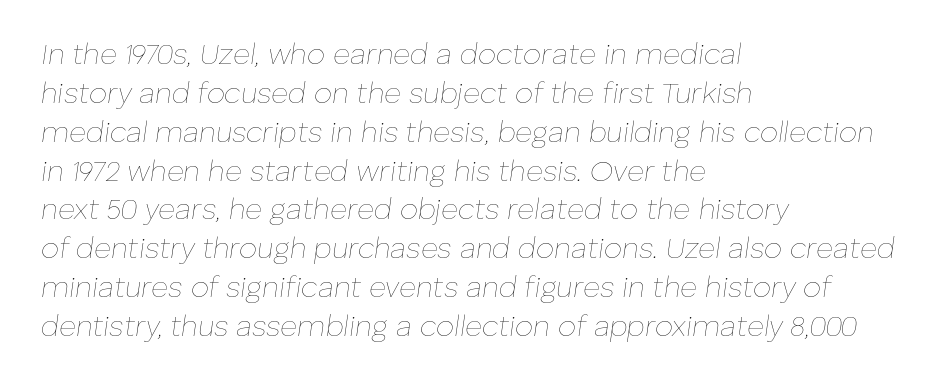
{"italic": "yes", "lean": "right", "slant_degrees": 8, "bold": "no", "weight": "thin", "width": "normal", "stroke_contrast": "low", "x_height": "medium", "monospaced": "no", "underline": "no", "align": "left", "line_spacing": "normal", "line_spacing_ratio": 1.34, "letter_spacing": "normal", "letter_spacing_em": 0.0, "glyph_px": 29}
